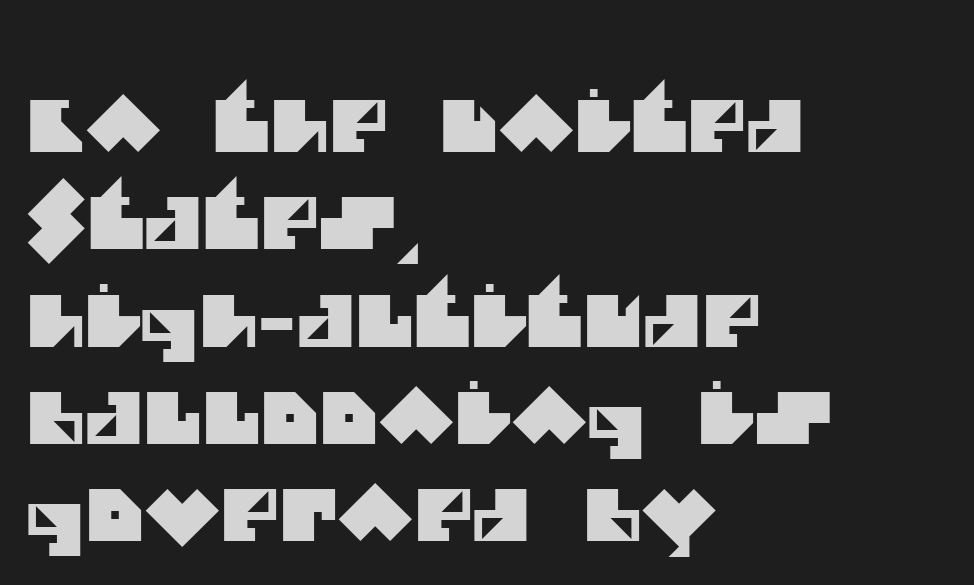
Q: Is the typeface a serif or a sans-serif typeface? A: Sans-serif.
Q: Is the text underlined? A: No.
Q: How is the paragraph aligned? A: Left-aligned.
Q: Is the spacing between letters normal or unusually wide? A: Normal.
Q: Is the spacing between lines tight, normal or loose? A: Normal.
Q: Width (condensed, normal, or wide)? A: Normal.
Q: Stroke contrast? A: Medium.
Q: x-height? A: Large.
Q: Monospaced? A: No.
